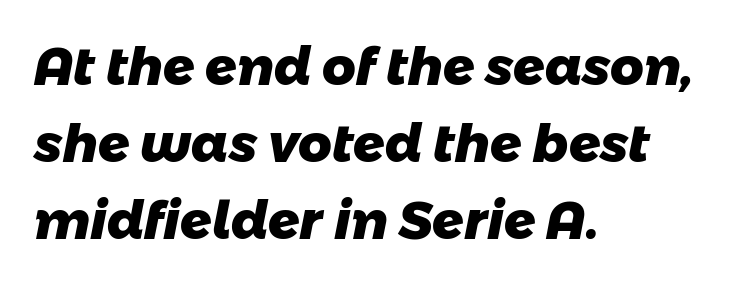
{"serif": "no", "bold": "yes", "weight": "heavy", "width": "normal", "stroke_contrast": "low", "x_height": "medium", "monospaced": "no", "underline": "no", "align": "left", "line_spacing": "normal", "line_spacing_ratio": 1.48, "letter_spacing": "normal", "letter_spacing_em": 0.0, "glyph_px": 52}
